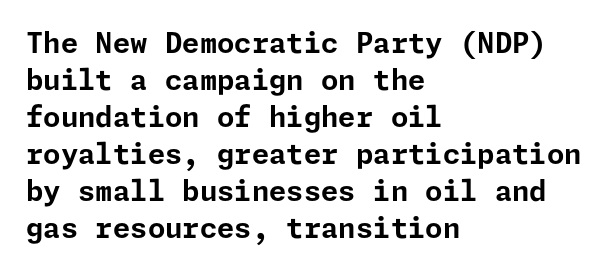
The image shows 28 px bold sans-serif type, upright; set left-aligned, normal line spacing (1.32x), normal letter spacing, not underlined; low stroke contrast and a medium x-height.
